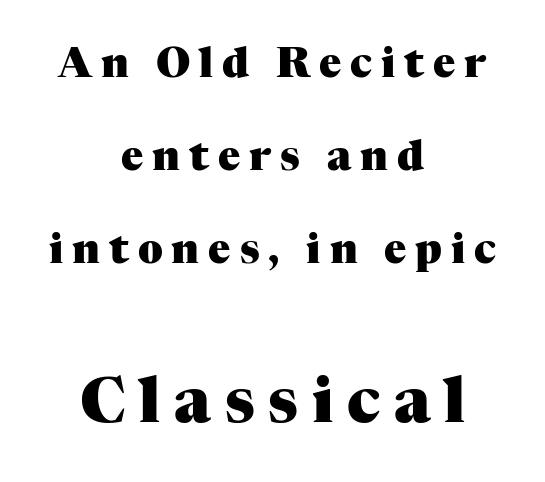
Q: Is the text bold? A: Yes.
Q: Is the text italic (slanted)? A: No, it is upright.
Q: Is the typeface a serif or a sans-serif typeface? A: Serif.
Q: Is the text underlined? A: No.
Q: How is the paragraph aligned? A: Centered.
Q: Is the spacing between letters normal or unusually wide? A: Unusually wide.
Q: Is the spacing between lines tight, normal or loose? A: Loose.
Q: Which block of text is set in a larger size, the first (top) or the second (bottom)? A: The second (bottom) one.
Q: Width (condensed, normal, or wide)? A: Normal.
Q: Stroke contrast? A: Medium.
Q: x-height? A: Medium.
Q: Monospaced? A: No.
